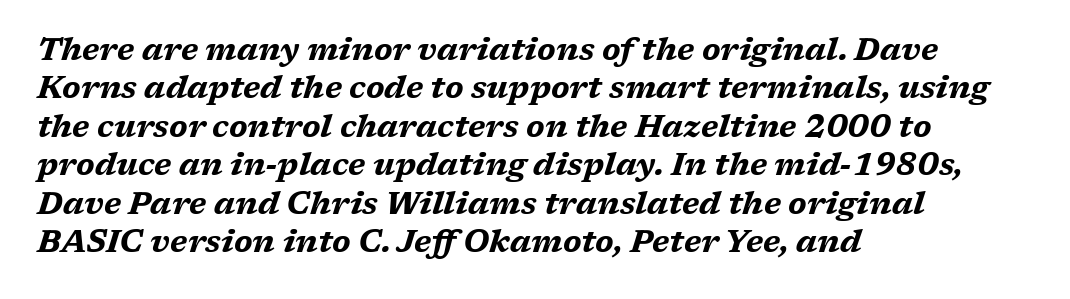
These lines are rendered in a variable-pitch font. The baseline area is clear. The horizontal fit of the characters is conventional and even. Alignment: flush left. This is oblique type, the kind used for emphasis or titles.
